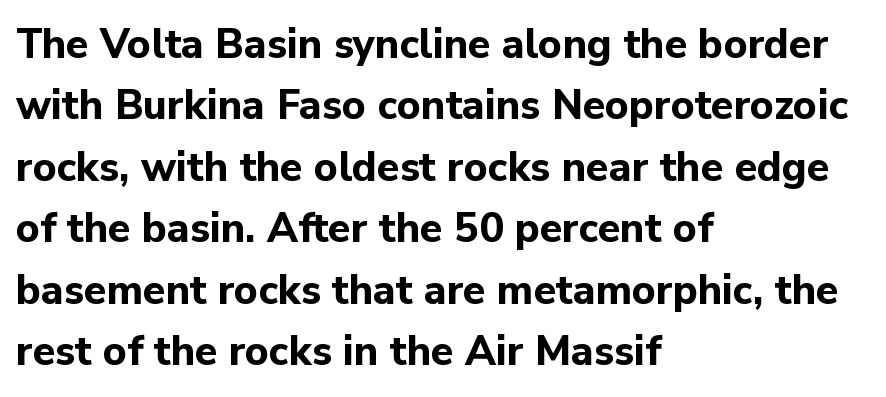
The image shows 41 px bold sans-serif type, upright; set left-aligned, normal line spacing (1.5x), normal letter spacing, not underlined; low stroke contrast and a medium x-height.
